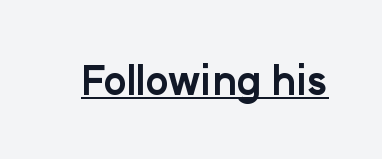
The image shows 40 px bold sans-serif type, upright; set normal letter spacing, underlined; low stroke contrast and a medium x-height.
